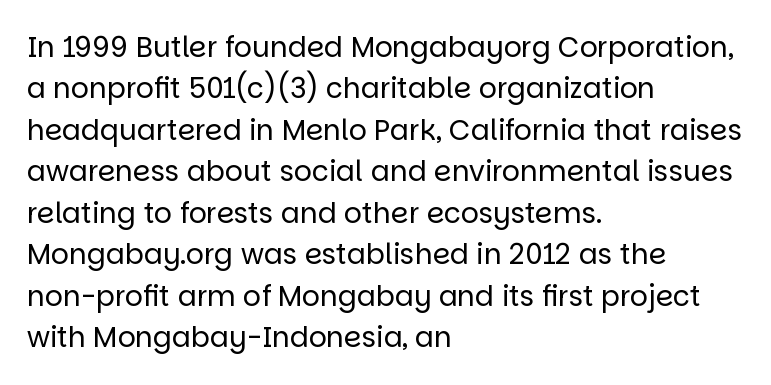
Q: Is the text bold? A: No.
Q: Is the text italic (slanted)? A: No, it is upright.
Q: Is the typeface a serif or a sans-serif typeface? A: Sans-serif.
Q: Is the text underlined? A: No.
Q: How is the paragraph aligned? A: Left-aligned.
Q: Is the spacing between letters normal or unusually wide? A: Normal.
Q: Is the spacing between lines tight, normal or loose? A: Normal.
Q: Width (condensed, normal, or wide)? A: Normal.
Q: Stroke contrast? A: Low.
Q: x-height? A: Large.
Q: Monospaced? A: No.
